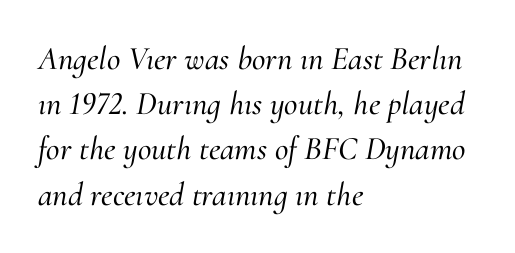
{"serif": "yes", "italic": "yes", "lean": "right", "slant_degrees": 10, "width": "normal", "stroke_contrast": "medium", "x_height": "small", "monospaced": "no", "underline": "no", "align": "left", "line_spacing": "normal", "line_spacing_ratio": 1.37, "letter_spacing": "normal", "letter_spacing_em": 0.0, "glyph_px": 33}
